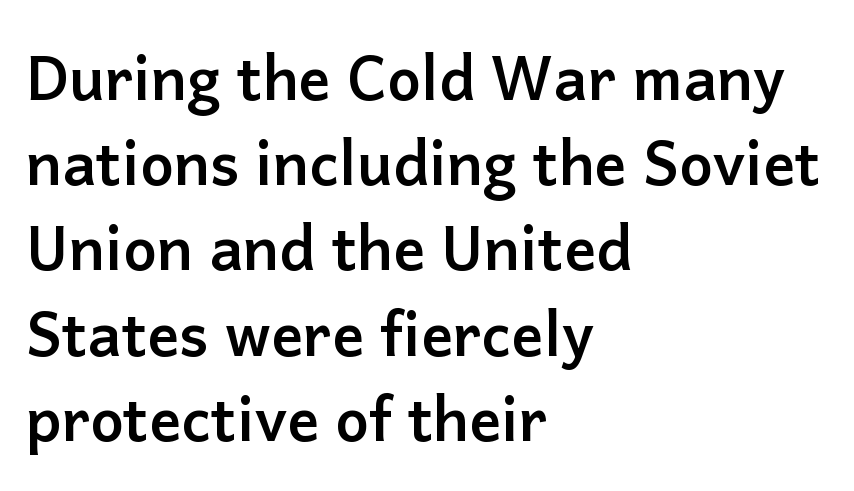
Spacing verdict: proportional, widths tailored to each character. The lines in this sample share a left origin and differ only in where they stop. Grotesque or geometric, the face here clearly has no serifs. The baseline area is clear. Compared with typical body copy, the letter spacing here is the same. The letters stand upright; this is a roman face.
